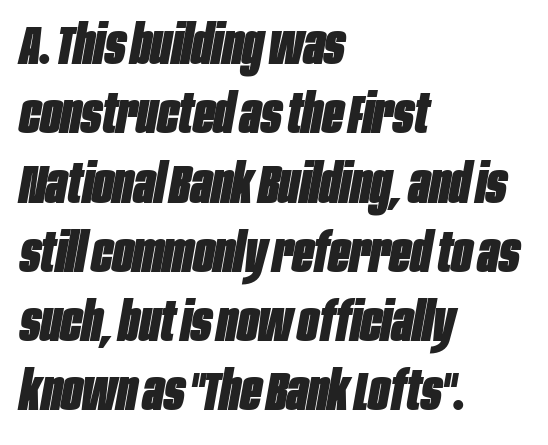
Q: Is the text bold? A: Yes.
Q: Is the text italic (slanted)? A: Yes, it leans right by about 10 degrees.
Q: Is the text underlined? A: No.
Q: How is the paragraph aligned? A: Left-aligned.
Q: Is the spacing between letters normal or unusually wide? A: Normal.
Q: Is the spacing between lines tight, normal or loose? A: Normal.
Q: Width (condensed, normal, or wide)? A: Condensed.
Q: Stroke contrast? A: Low.
Q: x-height? A: Large.
Q: Monospaced? A: No.
